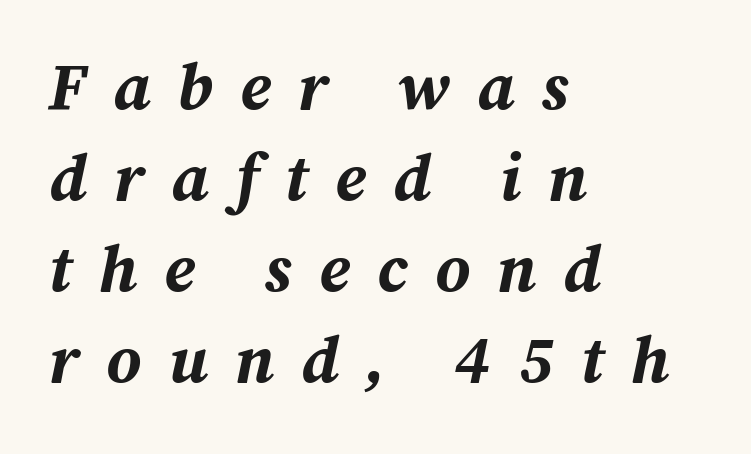
{"italic": "yes", "lean": "right", "slant_degrees": 12, "bold": "yes", "weight": "bold", "width": "normal", "stroke_contrast": "medium", "x_height": "medium", "monospaced": "no", "underline": "no", "align": "left", "line_spacing": "normal", "line_spacing_ratio": 1.38, "letter_spacing": "wide", "letter_spacing_em": 0.41, "glyph_px": 66}
